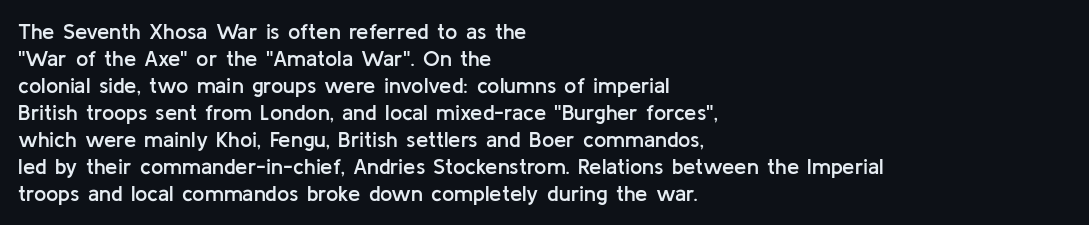
The gap between lines stays unmarked. Casual observation: everything's shoved over to the left. The glyphs have the mass of a demibold cut, below bold. The lettering stays uniformly vertical, giving the passage a roman look. Honestly, the letter spacing is just normal — you wouldn't notice it.
